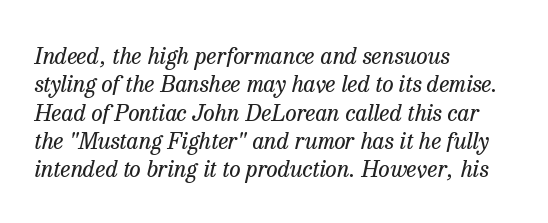
Q: Is the text bold? A: No.
Q: Is the text italic (slanted)? A: Yes, it leans right by about 13 degrees.
Q: Is the text underlined? A: No.
Q: How is the paragraph aligned? A: Left-aligned.
Q: Is the spacing between letters normal or unusually wide? A: Normal.
